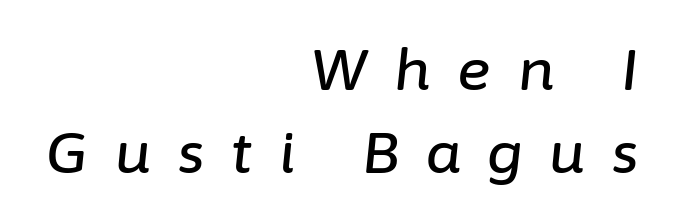
Q: Is the text italic (slanted)? A: Yes, it leans right by about 6 degrees.
Q: Is the text underlined? A: No.
Q: How is the paragraph aligned? A: Right-aligned.
Q: Is the spacing between letters normal or unusually wide? A: Unusually wide.
Q: Is the spacing between lines tight, normal or loose? A: Normal.
Q: Width (condensed, normal, or wide)? A: Normal.
Q: Stroke contrast? A: Low.
Q: x-height? A: Medium.
Q: Monospaced? A: No.
